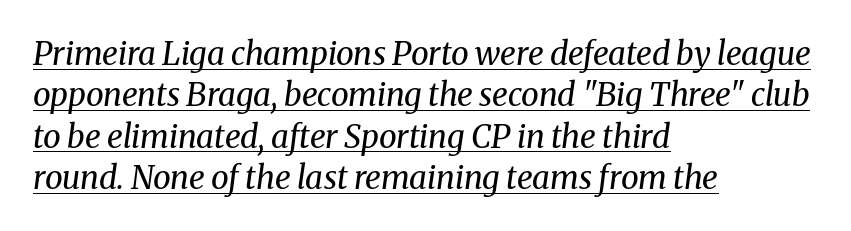
{"serif": "yes", "italic": "yes", "lean": "right", "slant_degrees": 8, "bold": "no", "weight": "regular", "width": "normal", "stroke_contrast": "medium", "x_height": "medium", "monospaced": "no", "underline": "yes", "align": "left", "line_spacing": "normal", "line_spacing_ratio": 1.29, "letter_spacing": "normal", "letter_spacing_em": 0.0, "glyph_px": 32}
